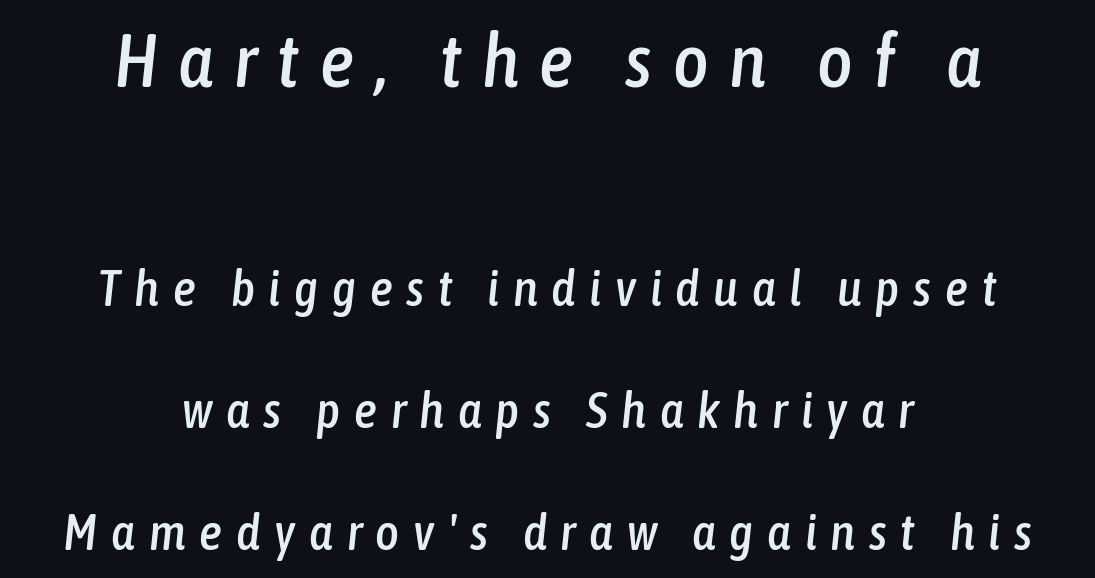
{"italic": "yes", "lean": "right", "slant_degrees": 6, "width": "condensed", "stroke_contrast": "low", "x_height": "medium", "monospaced": "no", "underline": "no", "align": "center", "line_spacing": "loose", "line_spacing_ratio": 2.39, "letter_spacing": "wide", "letter_spacing_em": 0.27, "larger_block": "first", "size_ratio": 1.49, "glyph_px": 76}
